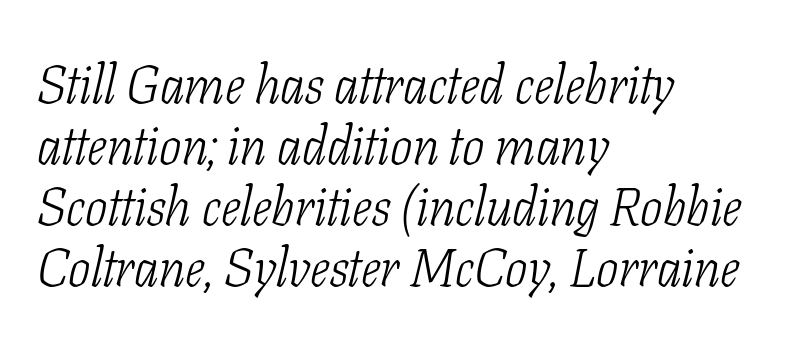
The image shows 53 px light, condensed serif type, italic (leaning right); set left-aligned, tight line spacing (1.15x), normal letter spacing, not underlined; low stroke contrast and a medium x-height.
